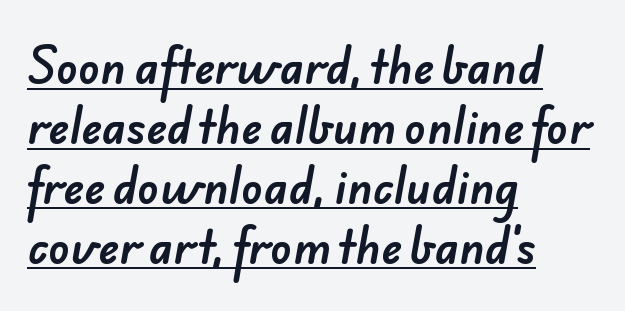
Q: Is the typeface a serif or a sans-serif typeface? A: Sans-serif.
Q: Is the text underlined? A: Yes.
Q: How is the paragraph aligned? A: Left-aligned.
Q: Is the spacing between letters normal or unusually wide? A: Normal.
Q: Is the spacing between lines tight, normal or loose? A: Normal.
Q: Width (condensed, normal, or wide)? A: Normal.
Q: Stroke contrast? A: Low.
Q: x-height? A: Small.
Q: Monospaced? A: No.
